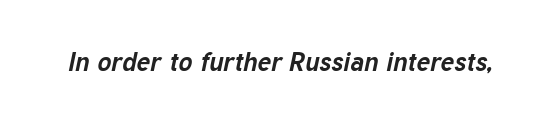
The image shows 26 px bold type, italic (leaning right); set normal letter spacing, not underlined.
